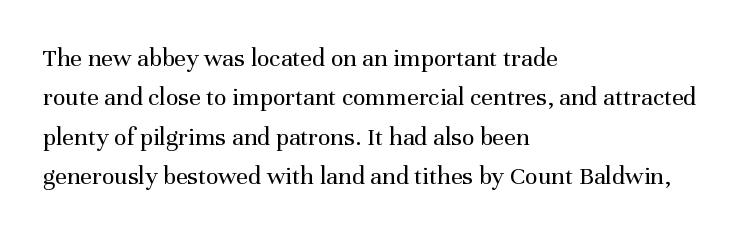
Q: Is the text bold? A: No.
Q: Is the text italic (slanted)? A: No, it is upright.
Q: Is the text underlined? A: No.
Q: How is the paragraph aligned? A: Left-aligned.
Q: Is the spacing between letters normal or unusually wide? A: Normal.
Q: Is the spacing between lines tight, normal or loose? A: Normal.
